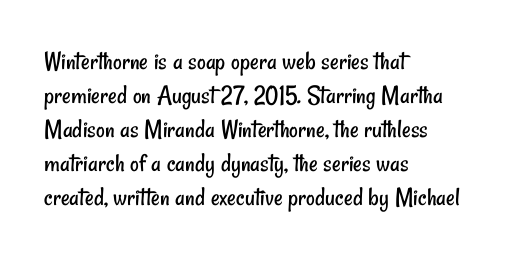
{"bold": "no", "underline": "no", "align": "left", "line_spacing": "normal", "line_spacing_ratio": 1.26, "letter_spacing": "normal", "letter_spacing_em": 0.0, "glyph_px": 27}
